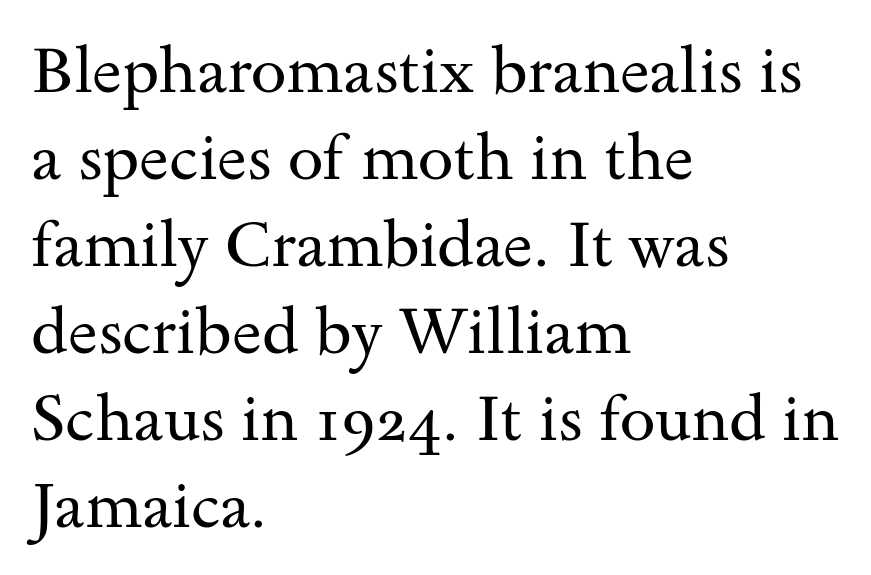
{"serif": "yes", "italic": "no", "bold": "no", "weight": "regular", "width": "wide", "stroke_contrast": "medium", "x_height": "small", "monospaced": "no", "underline": "no", "align": "left", "line_spacing": "normal", "line_spacing_ratio": 1.36, "letter_spacing": "normal", "letter_spacing_em": 0.0, "glyph_px": 64}
